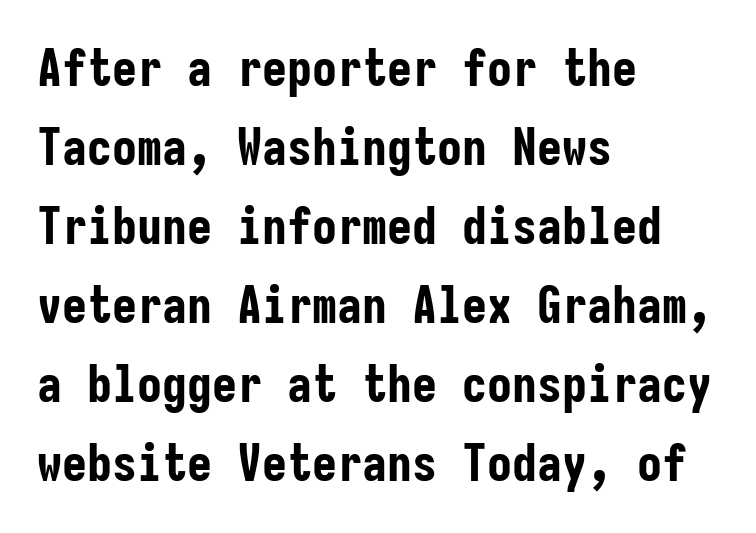
The horizontal fit of the characters is conventional and even. This block has exactly the height ordinary leading produces. All the whitespace from short lines collects on the right. Notice how the stems are strictly vertical — no italics here. The string is rendered with underlining switched off.
